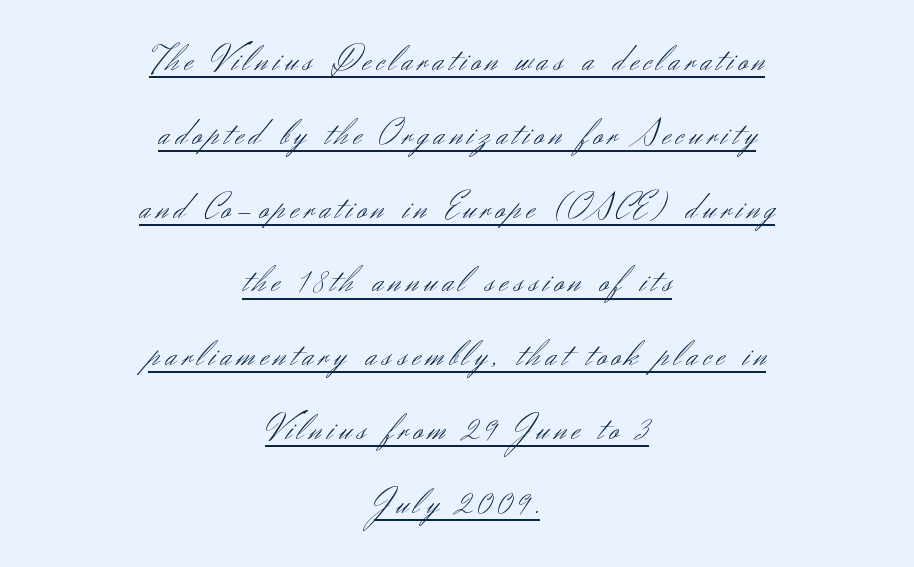
The image shows 36 px light sans-serif type; set centered, loose line spacing (2.05x), underlined; medium stroke contrast and a small x-height.
